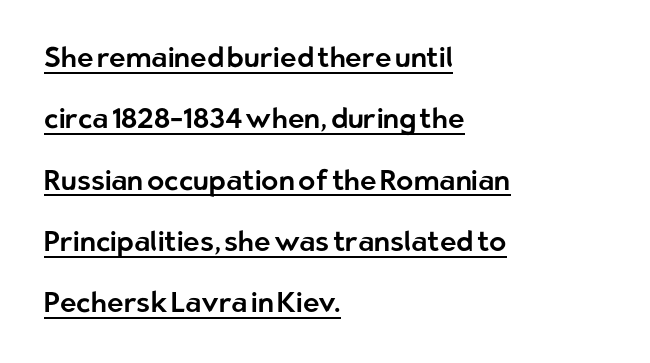
Q: Is the text italic (slanted)? A: No, it is upright.
Q: Is the typeface a serif or a sans-serif typeface? A: Sans-serif.
Q: Is the text underlined? A: Yes.
Q: How is the paragraph aligned? A: Left-aligned.
Q: Is the spacing between letters normal or unusually wide? A: Normal.
Q: Is the spacing between lines tight, normal or loose? A: Loose.
Q: Width (condensed, normal, or wide)? A: Normal.
Q: Stroke contrast? A: Low.
Q: x-height? A: Medium.
Q: Monospaced? A: No.
